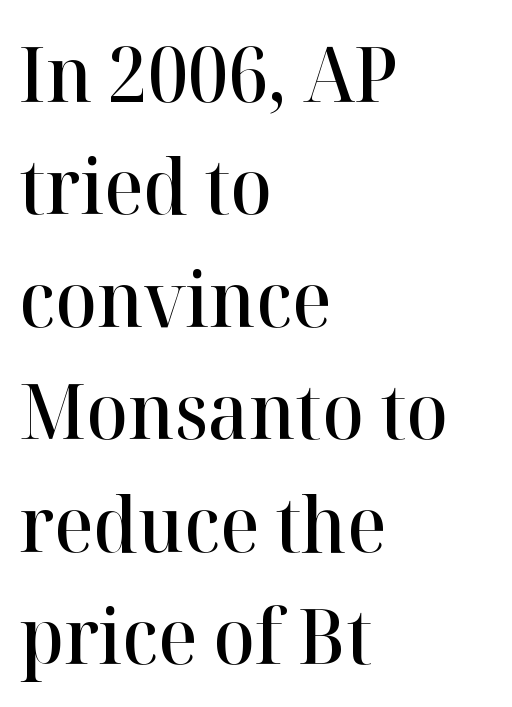
Q: Is the text bold? A: Semi-bold.
Q: Is the text italic (slanted)? A: No, it is upright.
Q: Is the typeface a serif or a sans-serif typeface? A: Serif.
Q: Is the text underlined? A: No.
Q: How is the paragraph aligned? A: Left-aligned.
Q: Is the spacing between letters normal or unusually wide? A: Normal.
Q: Is the spacing between lines tight, normal or loose? A: Normal.
Q: Width (condensed, normal, or wide)? A: Normal.
Q: Stroke contrast? A: High.
Q: x-height? A: Medium.
Q: Monospaced? A: No.
